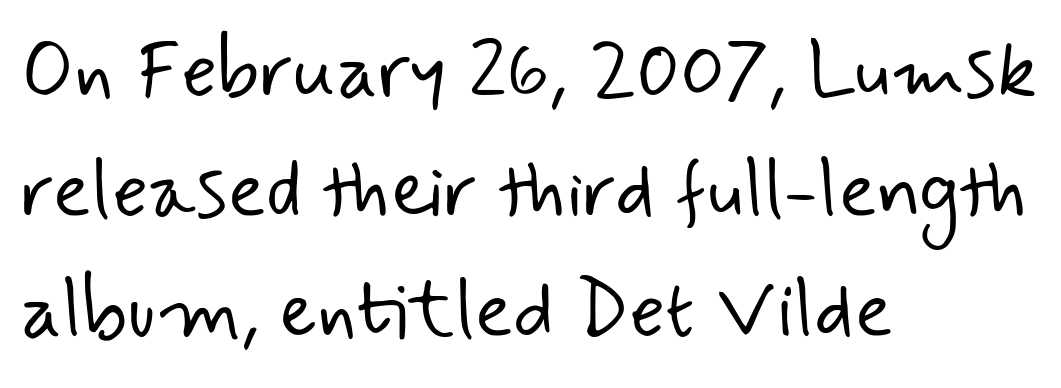
The font is comparable to plain body text, perhaps lighter. A bare baseline throughout the passage. Leading matches the norm, producing a regular column. Nothing sits at the stroke ends, so this counts as sans-serif. Think of a printed novel: that variable character pitch is what you see here.
